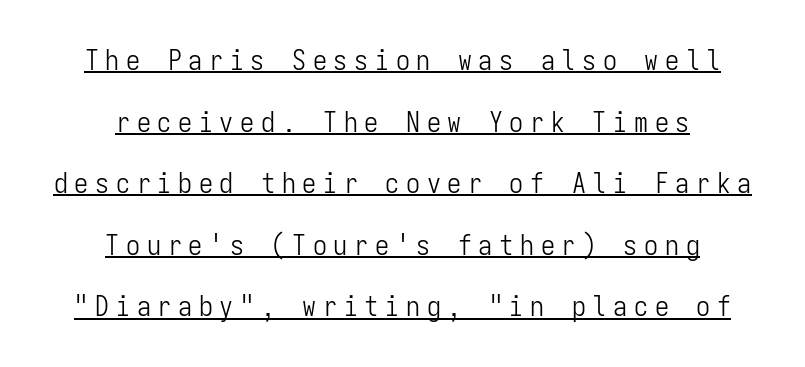
{"serif": "no", "italic": "no", "bold": "no", "weight": "light", "width": "condensed", "stroke_contrast": "low", "x_height": "medium", "monospaced": "yes", "underline": "yes", "align": "center", "line_spacing": "loose", "line_spacing_ratio": 2.2, "letter_spacing": "wide", "letter_spacing_em": 0.24, "glyph_px": 28}
